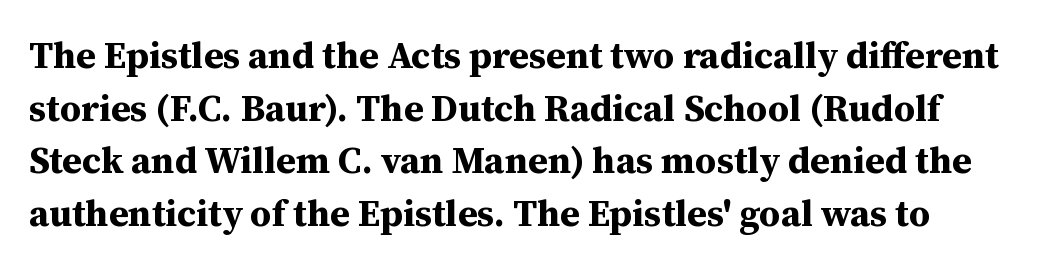
{"serif": "yes", "italic": "no", "bold": "yes", "weight": "bold", "width": "normal", "stroke_contrast": "medium", "x_height": "medium", "monospaced": "no", "underline": "no", "line_spacing": "normal", "line_spacing_ratio": 1.42, "letter_spacing": "normal", "letter_spacing_em": 0.0, "glyph_px": 37}
